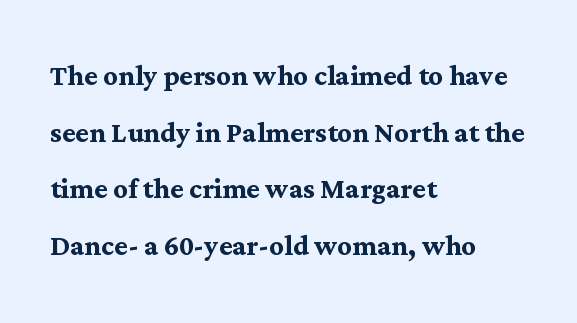
{"serif": "yes", "italic": "no", "bold": "yes", "weight": "semibold", "width": "normal", "stroke_contrast": "medium", "x_height": "medium", "monospaced": "no", "underline": "no", "align": "left", "line_spacing": "normal", "line_spacing_ratio": 1.57, "letter_spacing": "normal", "letter_spacing_em": 0.0, "glyph_px": 36}
